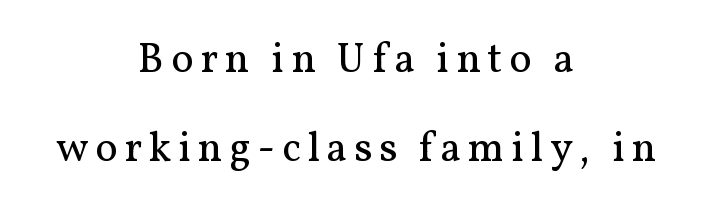
{"serif": "yes", "italic": "no", "bold": "no", "weight": "regular", "width": "normal", "stroke_contrast": "medium", "x_height": "medium", "monospaced": "no", "underline": "no", "align": "center", "line_spacing": "loose", "line_spacing_ratio": 2.12, "glyph_px": 42}
